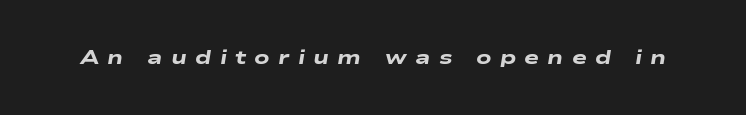
The image shows 20 px bold type, italic (leaning right); set unusually wide letter spacing (+0.41 em), not underlined.
